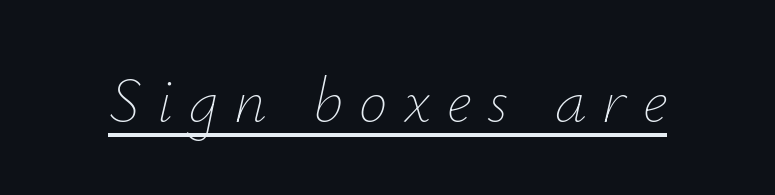
{"italic": "yes", "lean": "right", "slant_degrees": 12, "bold": "no", "weight": "thin", "width": "normal", "stroke_contrast": "low", "x_height": "small", "monospaced": "no", "underline": "yes", "letter_spacing": "wide", "letter_spacing_em": 0.25, "glyph_px": 64}
